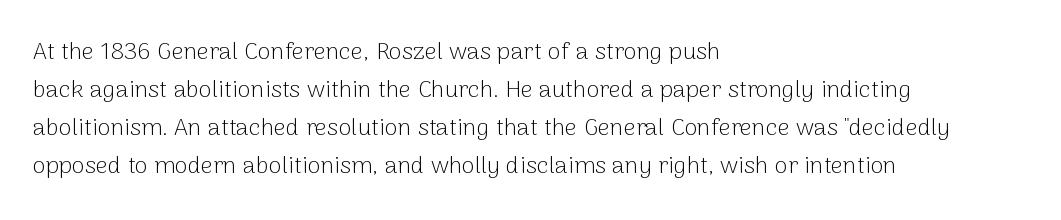
The image shows 24 px text type, upright; set left-aligned, normal line spacing (1.58x), normal letter spacing, not underlined.
